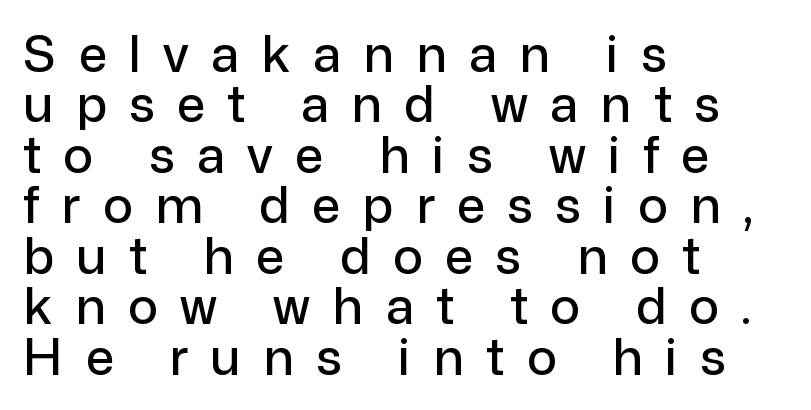
The image shows 50 px sans-serif type, upright; set left-aligned, tight line spacing (1.01x), unusually wide letter spacing (+0.45 em), not underlined; low stroke contrast and a medium x-height.
